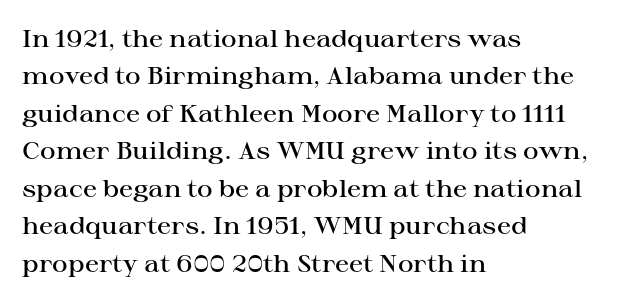
The image shows 24 px text type, upright; set left-aligned, normal line spacing (1.56x), normal letter spacing, not underlined.
